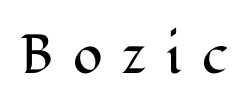
The weight tops out at a normal text grade. The specimen omits any rule beneath the text block's lines. Every stem runs plumb, perpendicular to the baseline. What kind of face is this? One with serifs. Words appear elongated and porous because spacing is wide.
